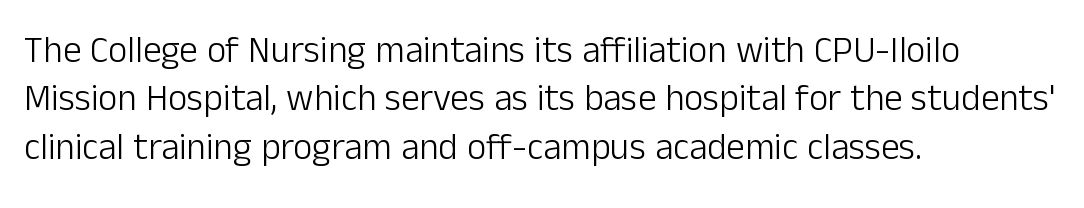
Q: Is the text bold? A: No.
Q: Is the text italic (slanted)? A: No, it is upright.
Q: Is the typeface a serif or a sans-serif typeface? A: Sans-serif.
Q: Is the text underlined? A: No.
Q: How is the paragraph aligned? A: Left-aligned.
Q: Is the spacing between letters normal or unusually wide? A: Normal.
Q: Is the spacing between lines tight, normal or loose? A: Normal.
Q: Width (condensed, normal, or wide)? A: Normal.
Q: Stroke contrast? A: Low.
Q: x-height? A: Medium.
Q: Monospaced? A: No.
